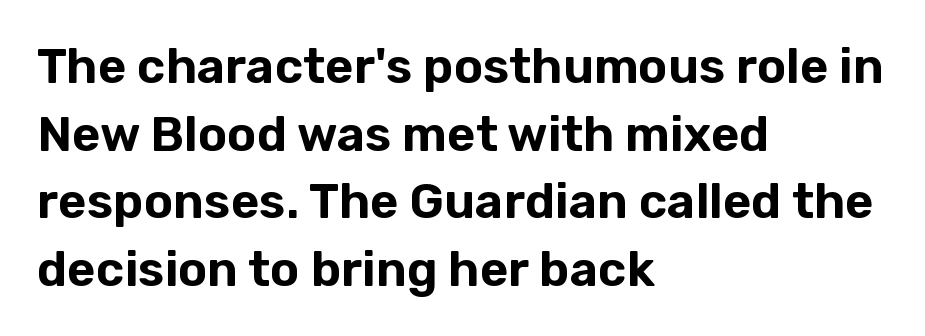
The image shows 49 px sans-serif type, upright; set left-aligned, normal line spacing (1.38x), normal letter spacing, not underlined; low stroke contrast and a medium x-height.
